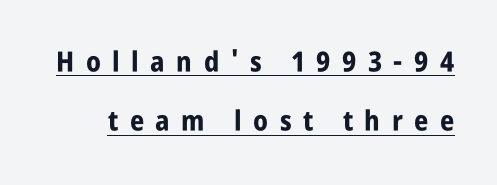
The image shows 28 px bold, condensed sans-serif type, upright; set loose line spacing (2.11x), unusually wide letter spacing (+0.41 em), underlined; low stroke contrast and a large x-height.
